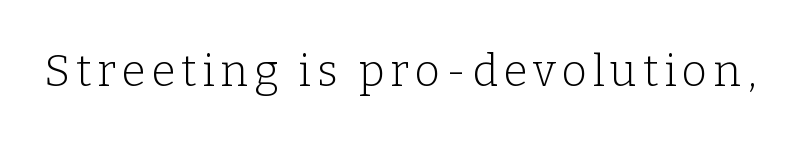
{"serif": "yes", "italic": "no", "bold": "no", "weight": "light", "width": "normal", "stroke_contrast": "low", "x_height": "medium", "monospaced": "no", "underline": "no", "glyph_px": 44}
